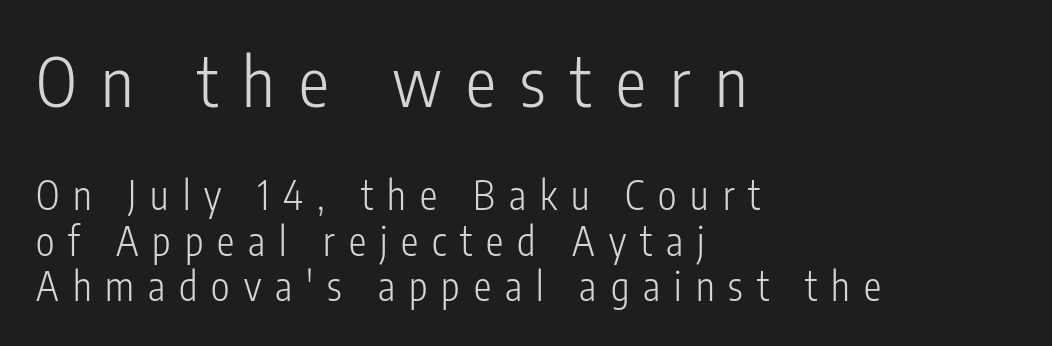
{"serif": "no", "italic": "no", "bold": "no", "weight": "light", "width": "condensed", "stroke_contrast": "low", "x_height": "medium", "monospaced": "no", "underline": "no", "align": "left", "line_spacing_ratio": 1.16, "letter_spacing": "wide", "letter_spacing_em": 0.36, "larger_block": "first", "size_ratio": 1.74, "glyph_px": 68}
